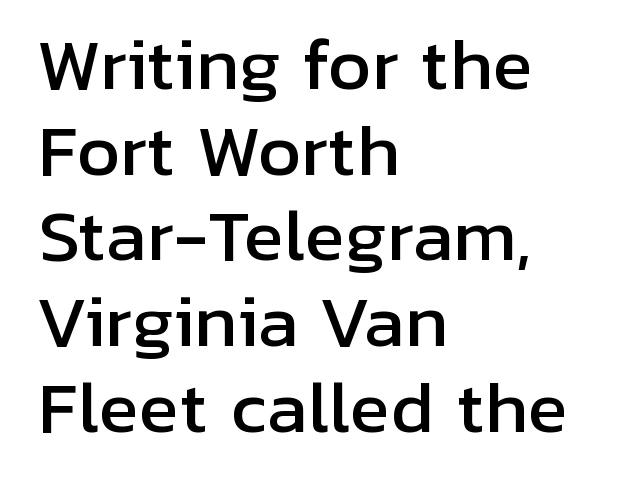
In terms of leading, this rendering sits right in the middle. This is the regular roman posture of the typeface. Look at the tracking — it's just the regular setting, nothing added. Rule under the text: the space is simply empty. Casual observation: everything's shoved over to the left.
